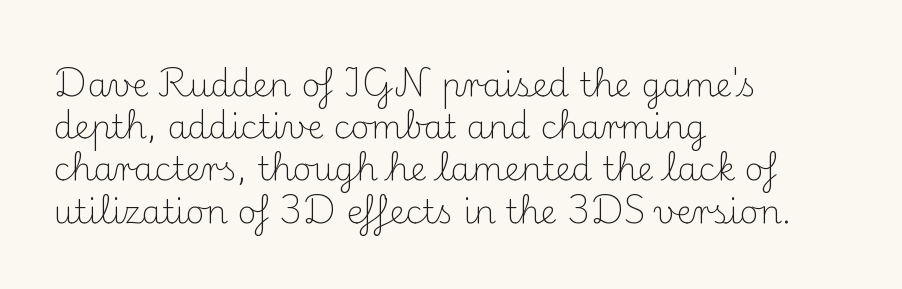
The image shows 33 px light serif type, upright; set left-aligned, normal line spacing (1.28x), normal letter spacing, not underlined; medium stroke contrast and a small x-height.
